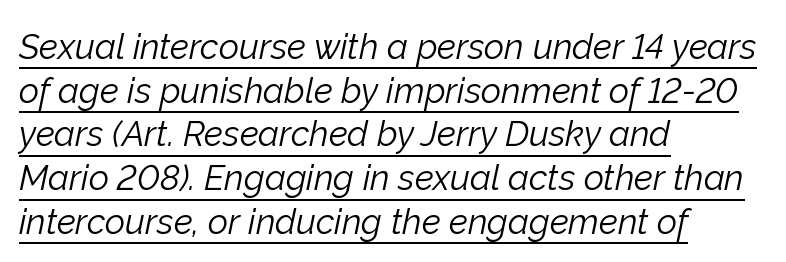
The image shows 35 px light type, italic (leaning right); set left-aligned, normal line spacing (1.25x), normal letter spacing, underlined; low stroke contrast and a medium x-height.
